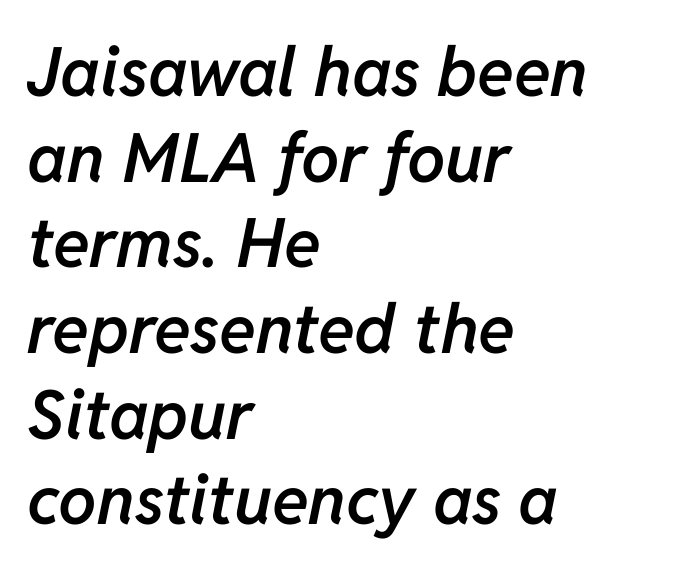
The image shows 68 px semibold type, italic (leaning right); set left-aligned, normal line spacing (1.26x), normal letter spacing, not underlined; low stroke contrast and a medium x-height.
